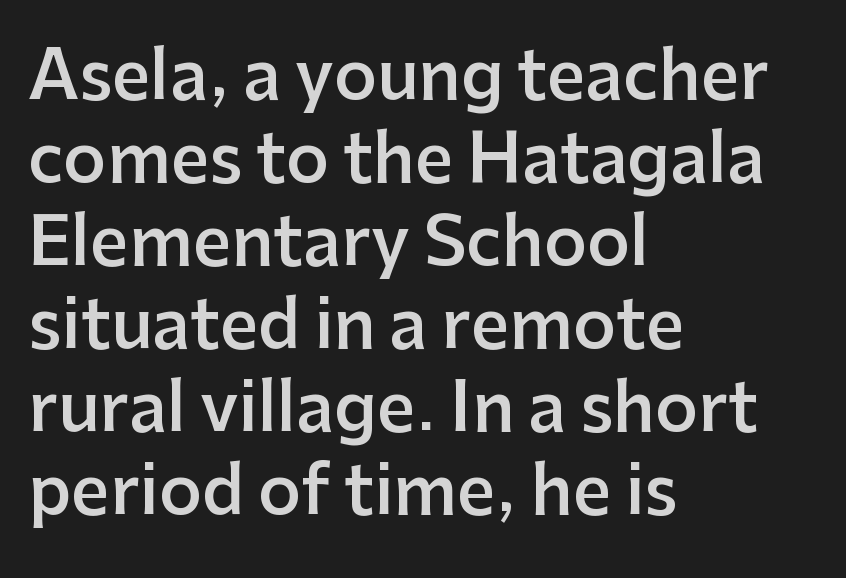
The image shows 67 px semibold sans-serif type, upright; set left-aligned, line spacing 1.24x, normal letter spacing, not underlined; low stroke contrast and a medium x-height.
